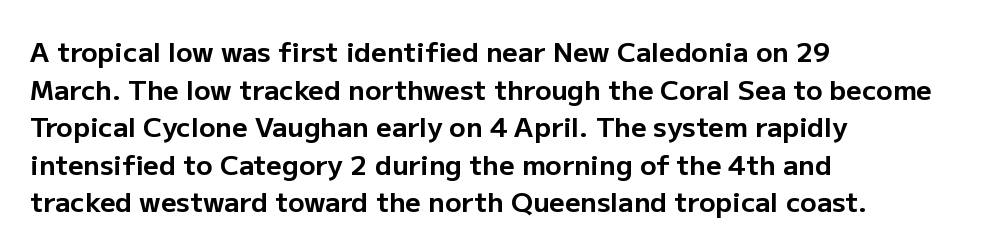
{"italic": "no", "bold": "yes", "underline": "no", "align": "left", "line_spacing": "normal", "line_spacing_ratio": 1.39, "letter_spacing": "normal", "letter_spacing_em": 0.0, "glyph_px": 27}
